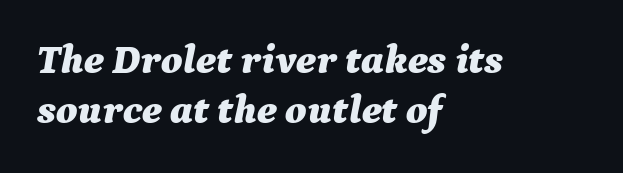
Q: Is the text bold? A: Yes.
Q: Is the text italic (slanted)? A: Yes, it leans right by about 9 degrees.
Q: Is the text underlined? A: No.
Q: How is the paragraph aligned? A: Left-aligned.
Q: Is the spacing between letters normal or unusually wide? A: Normal.
Q: Width (condensed, normal, or wide)? A: Normal.
Q: Stroke contrast? A: Medium.
Q: x-height? A: Medium.
Q: Monospaced? A: No.
